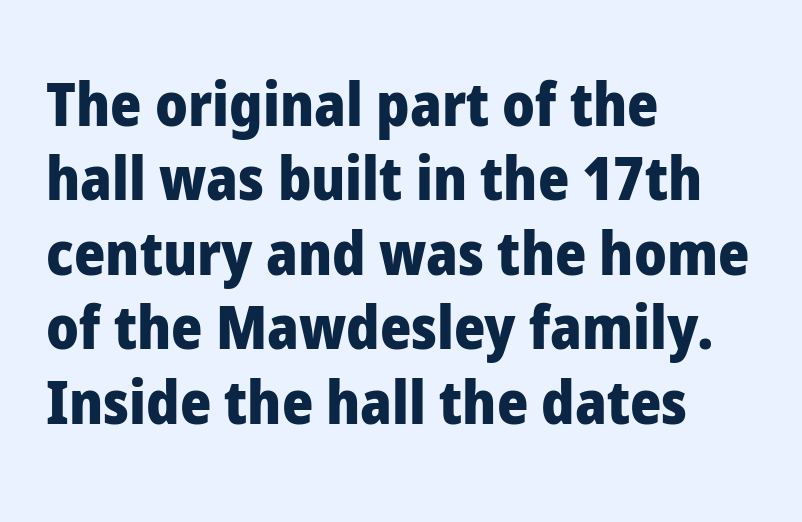
{"serif": "no", "italic": "no", "bold": "yes", "weight": "heavy", "width": "normal", "stroke_contrast": "low", "x_height": "medium", "monospaced": "no", "underline": "no", "align": "left", "line_spacing_ratio": 1.24, "letter_spacing": "normal", "letter_spacing_em": 0.0, "glyph_px": 60}
